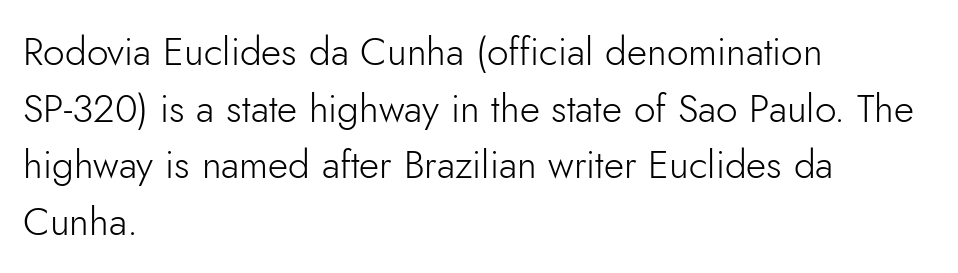
The image shows 39 px light sans-serif type, upright; set left-aligned, normal line spacing (1.45x), normal letter spacing, not underlined; low stroke contrast and a small x-height.
